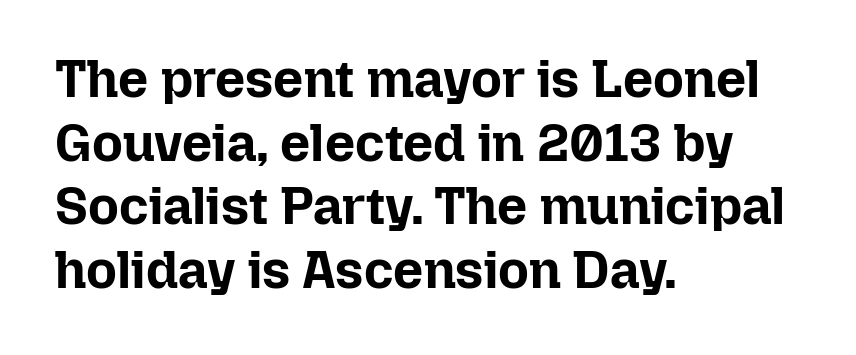
The image shows 53 px bold type, upright; set left-aligned, line spacing 1.2x, normal letter spacing, not underlined; low stroke contrast and a medium x-height.
